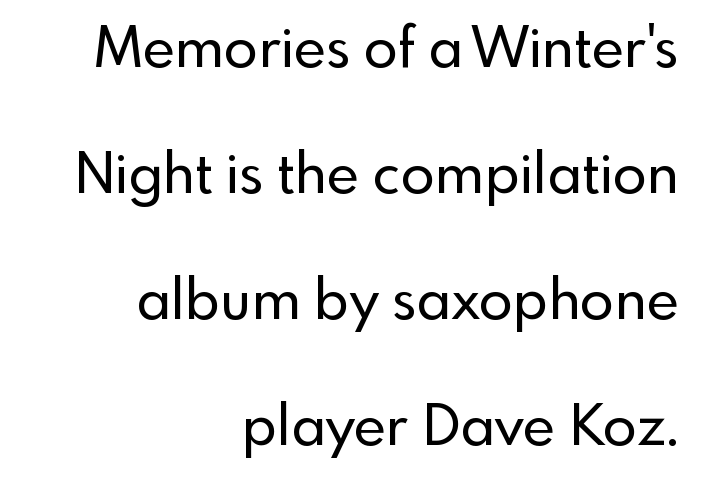
Compared with typical body copy, the letter spacing here is the same. The axis of the letterforms is exactly vertical. The rendering uses natural spacing where letterforms have individual widths. Type without underlining.
